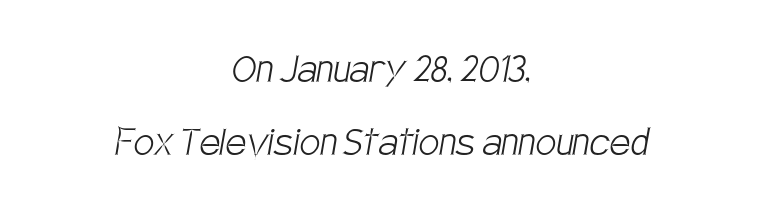
The image shows 46 px light, condensed sans-serif type; set centered, normal line spacing (1.59x), normal letter spacing, not underlined; low stroke contrast and a large x-height.
